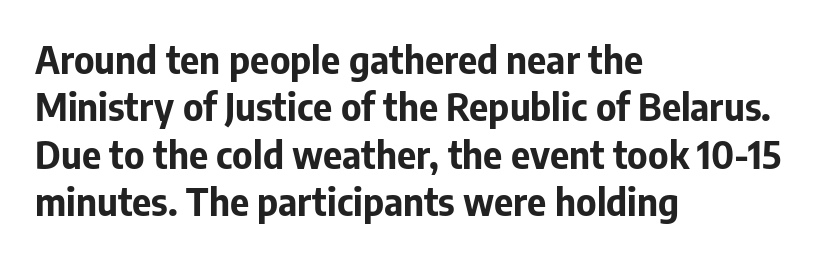
The image shows 37 px bold sans-serif type, upright; set left-aligned, normal line spacing (1.28x), normal letter spacing, not underlined; low stroke contrast and a medium x-height.
